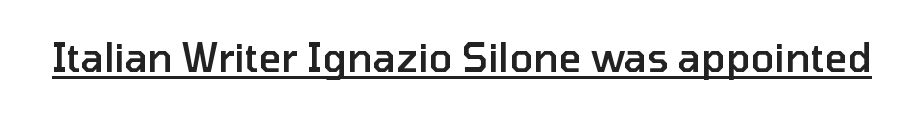
Q: Is the text bold? A: Semi-bold.
Q: Is the text italic (slanted)? A: No, it is upright.
Q: Is the typeface a serif or a sans-serif typeface? A: Sans-serif.
Q: Is the text underlined? A: Yes.
Q: Is the spacing between letters normal or unusually wide? A: Normal.
Q: Width (condensed, normal, or wide)? A: Normal.
Q: Stroke contrast? A: Low.
Q: x-height? A: Medium.
Q: Monospaced? A: No.
